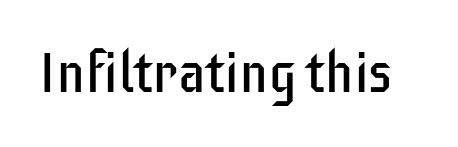
Q: Is the text bold? A: No.
Q: Is the text italic (slanted)? A: No, it is upright.
Q: Is the typeface a serif or a sans-serif typeface? A: Sans-serif.
Q: Is the text underlined? A: No.
Q: Is the spacing between letters normal or unusually wide? A: Normal.
Q: Width (condensed, normal, or wide)? A: Condensed.
Q: Stroke contrast? A: Low.
Q: x-height? A: Large.
Q: Monospaced? A: No.
